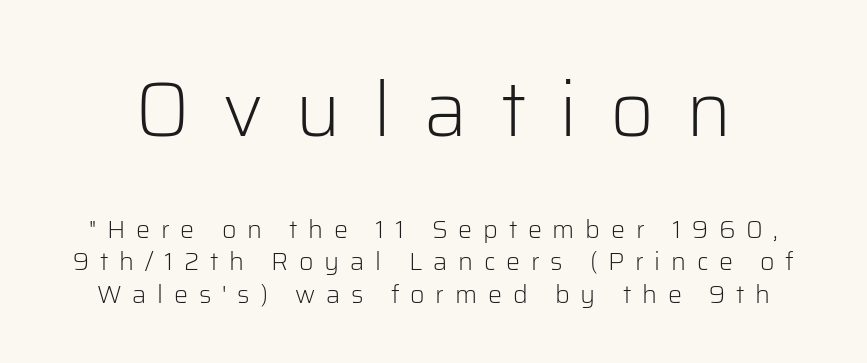
The image shows 76 px light sans-serif type, upright; set normal line spacing (1.3x), unusually wide letter spacing (+0.43 em), not underlined; the first (top) block is 3.04x larger; low stroke contrast and a medium x-height.
